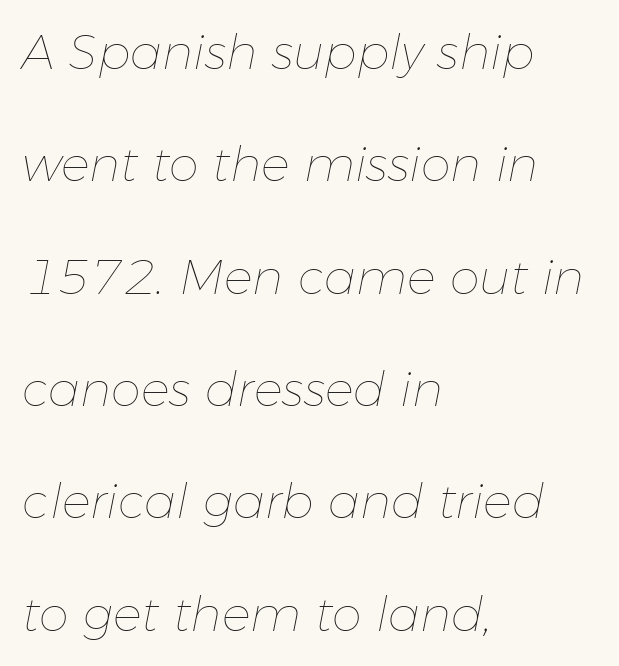
{"italic": "yes", "lean": "right", "slant_degrees": 11, "bold": "no", "weight": "thin", "width": "normal", "stroke_contrast": "low", "x_height": "medium", "monospaced": "no", "underline": "no", "align": "left", "line_spacing": "loose", "line_spacing_ratio": 2.34, "letter_spacing": "normal", "letter_spacing_em": 0.0, "glyph_px": 48}
